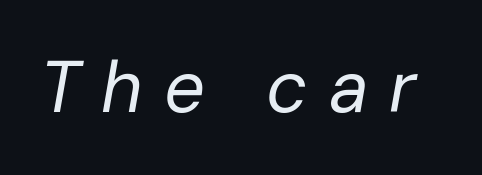
{"italic": "yes", "lean": "right", "slant_degrees": 10, "bold": "no", "weight": "regular", "width": "normal", "stroke_contrast": "low", "x_height": "medium", "monospaced": "no", "underline": "no", "letter_spacing": "wide", "letter_spacing_em": 0.29, "glyph_px": 72}
